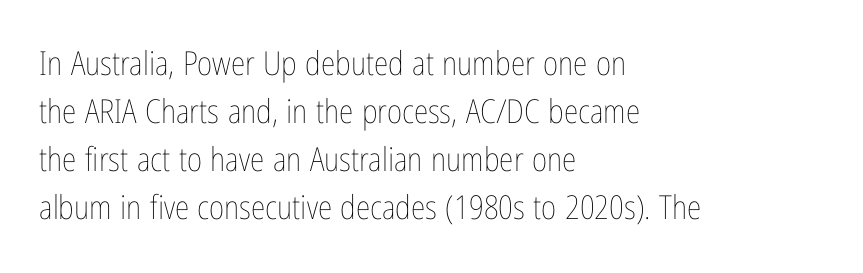
The letters stand upright; this is a roman face. These glyphs show unthickened strokes, regular width or finer. The passage is arranged the way most books set body copy — flush left. Nobody drew a line under any word here. Does extra space separate the letters? No, they use regular spacing. These lines sit exactly where default settings would place them.
